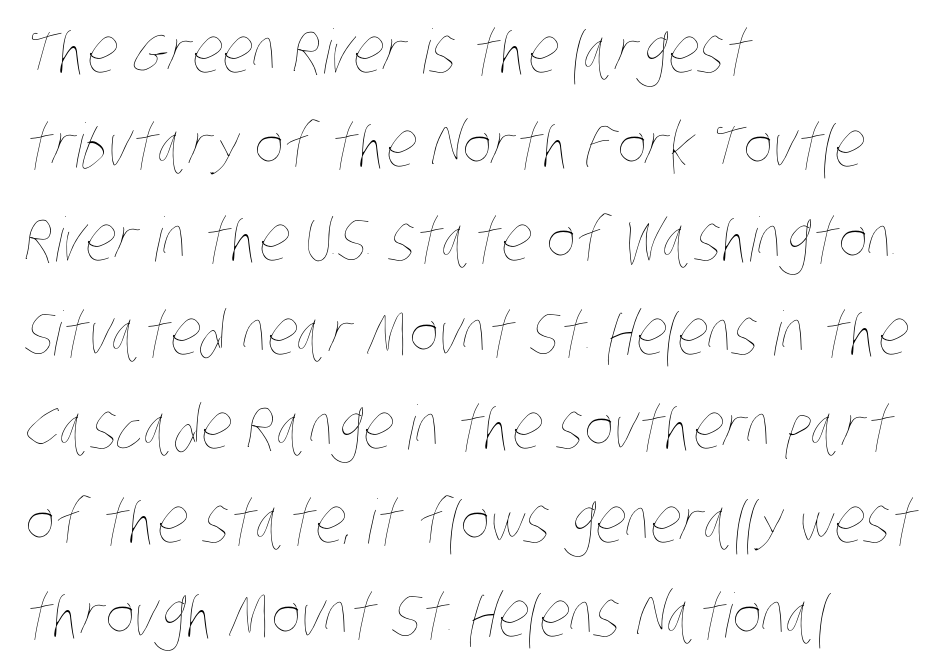
These lines stack with their left ends in a neat column. Honestly, the row spacing looks completely unremarkable. The font sits on the lighter half of the weight spectrum, regular included. This sample has the flowing, uneven cadence of proportional lettering. Students, note that the glyphs here touch the page at normal intervals.
